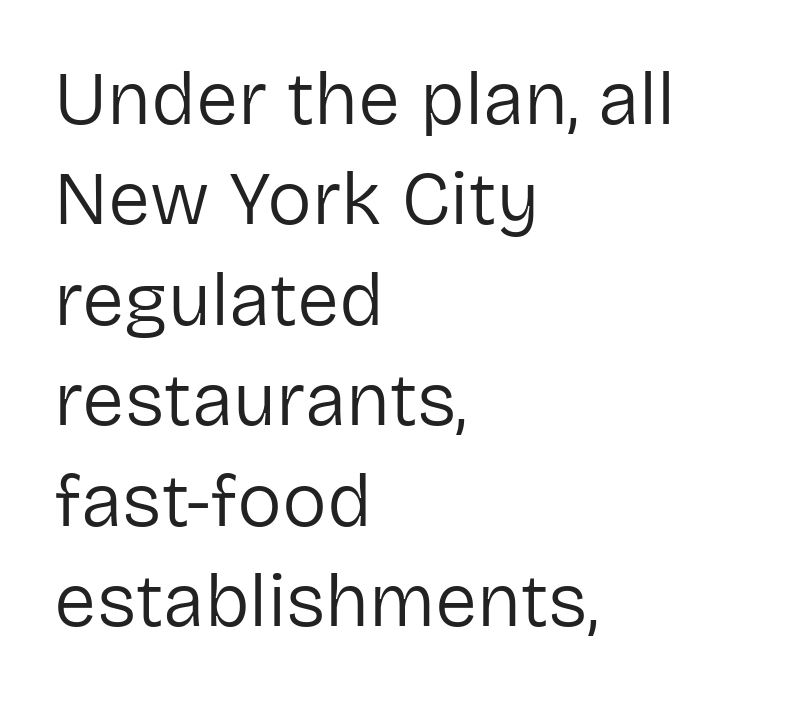
The image shows 75 px regular-weight sans-serif type, upright; set left-aligned, normal line spacing (1.34x), normal letter spacing, not underlined; low stroke contrast and a medium x-height.
